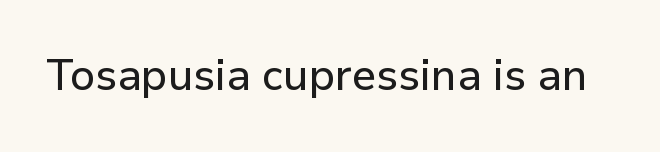
The image shows 43 px sans-serif type, upright; set normal letter spacing, not underlined; low stroke contrast and a medium x-height.
